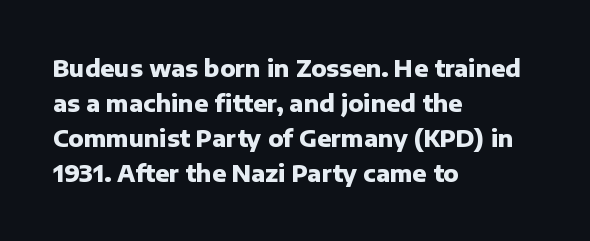
The image shows 23 px bold type, upright; set left-aligned, normal line spacing (1.52x), normal letter spacing, not underlined.
